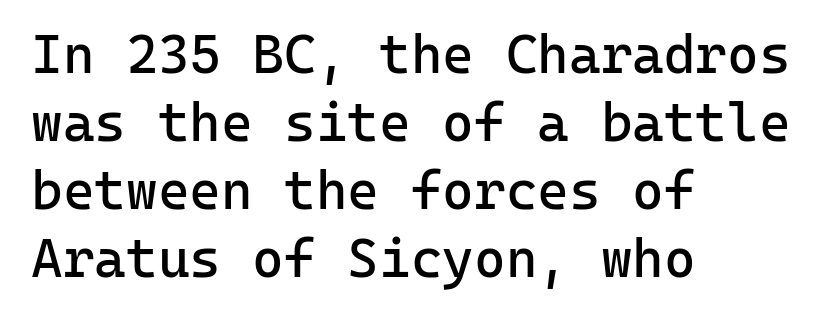
Q: Is the text bold? A: No.
Q: Is the text italic (slanted)? A: No, it is upright.
Q: Is the typeface a serif or a sans-serif typeface? A: Sans-serif.
Q: Is the text underlined? A: No.
Q: How is the paragraph aligned? A: Left-aligned.
Q: Is the spacing between letters normal or unusually wide? A: Normal.
Q: Is the spacing between lines tight, normal or loose? A: Normal.
Q: Width (condensed, normal, or wide)? A: Normal.
Q: Stroke contrast? A: Low.
Q: x-height? A: Medium.
Q: Monospaced? A: Yes.
